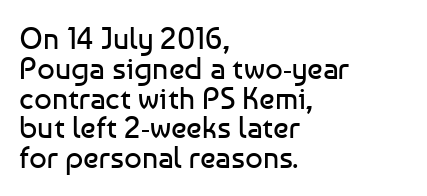
The image shows 31 px regular-weight sans-serif type, upright; set left-aligned, tight line spacing (0.96x), normal letter spacing, not underlined; low stroke contrast and a medium x-height.
